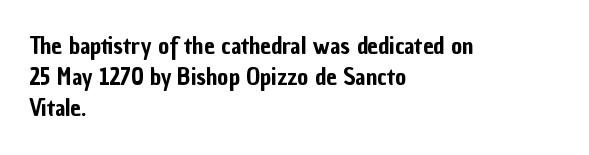
Does the copy run flush right? No — it runs flush left. The font's upright variant was chosen for this text. Descender tails drop into unmarked territory. Reading down the column, the eye jumps a familiar distance to each next line.
